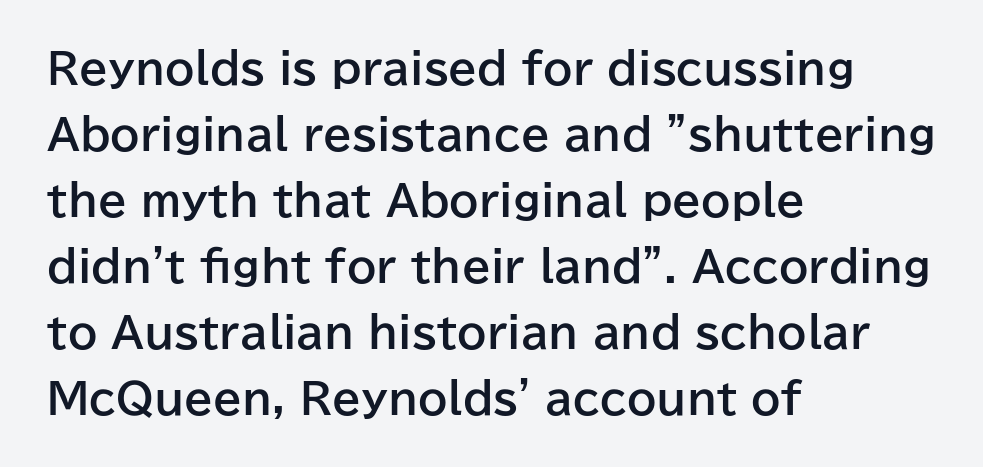
Q: Is the text bold? A: Yes.
Q: Is the text italic (slanted)? A: No, it is upright.
Q: Is the typeface a serif or a sans-serif typeface? A: Sans-serif.
Q: Is the text underlined? A: No.
Q: How is the paragraph aligned? A: Left-aligned.
Q: Is the spacing between letters normal or unusually wide? A: Normal.
Q: Is the spacing between lines tight, normal or loose? A: Normal.
Q: Width (condensed, normal, or wide)? A: Normal.
Q: Stroke contrast? A: Low.
Q: x-height? A: Medium.
Q: Monospaced? A: No.
